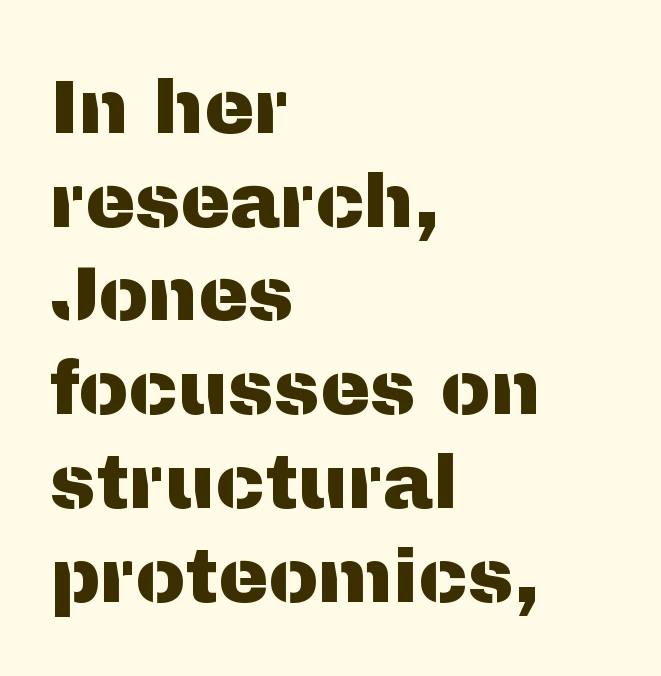
Q: Is the text italic (slanted)? A: No, it is upright.
Q: Is the typeface a serif or a sans-serif typeface? A: Sans-serif.
Q: Is the text underlined? A: No.
Q: How is the paragraph aligned? A: Left-aligned.
Q: Is the spacing between letters normal or unusually wide? A: Normal.
Q: Is the spacing between lines tight, normal or loose? A: Normal.
Q: Width (condensed, normal, or wide)? A: Normal.
Q: Stroke contrast? A: Medium.
Q: x-height? A: Medium.
Q: Monospaced? A: No.
